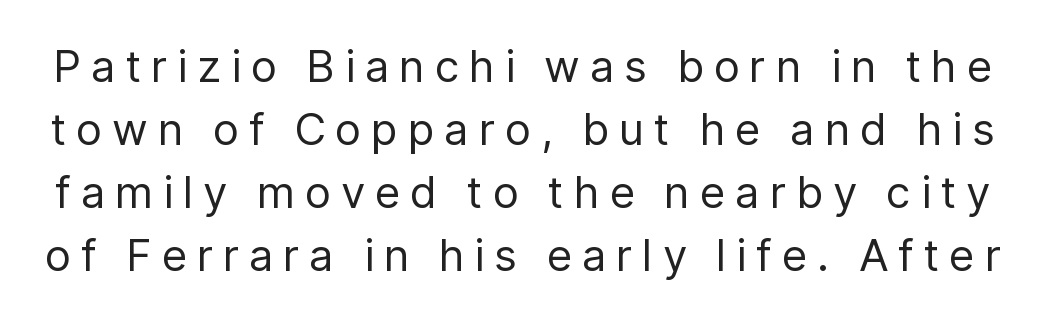
The image shows 44 px regular-weight sans-serif type, upright; set normal line spacing (1.43x), unusually wide letter spacing (+0.22 em), not underlined; low stroke contrast and a medium x-height.
